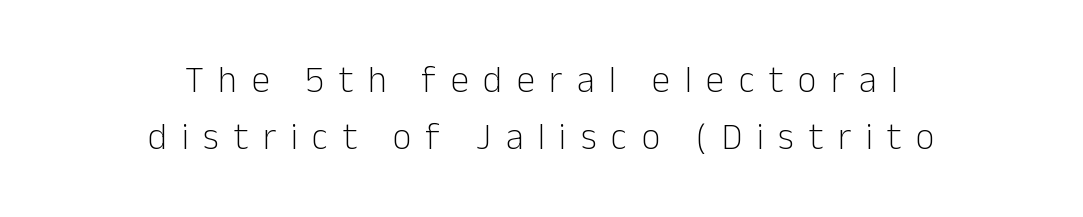
Note the varied advance widths — an 'i' is clearly narrower than an 'm'. The strip under each line holds only bare page. Does the copy run flush right? No — it is centered line by line. The tracking jumps out immediately: characters are airy and widely separated.
